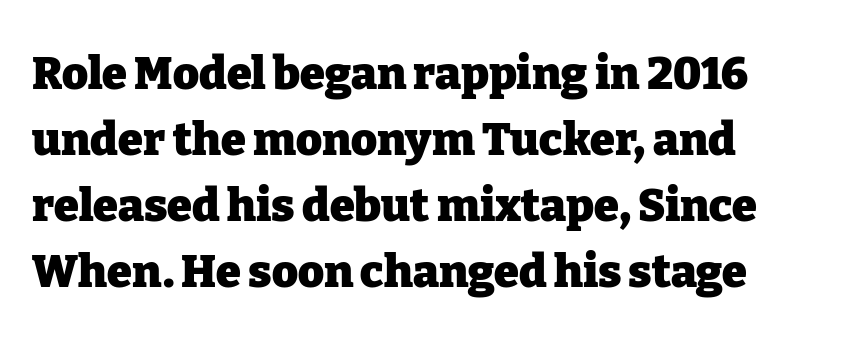
The image shows 45 px heavy serif type, upright; set left-aligned, normal line spacing (1.47x), normal letter spacing, not underlined; low stroke contrast and a medium x-height.
